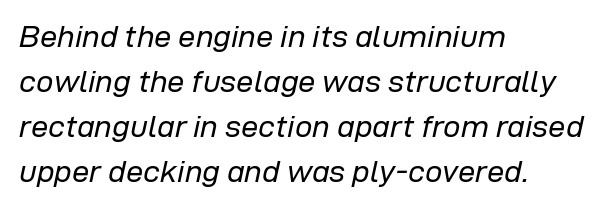
Q: Is the text bold? A: No.
Q: Is the text italic (slanted)? A: Yes, it leans right by about 12 degrees.
Q: Is the text underlined? A: No.
Q: How is the paragraph aligned? A: Left-aligned.
Q: Is the spacing between letters normal or unusually wide? A: Normal.
Q: Is the spacing between lines tight, normal or loose? A: Normal.
Q: Width (condensed, normal, or wide)? A: Normal.
Q: Stroke contrast? A: Low.
Q: x-height? A: Medium.
Q: Monospaced? A: No.
